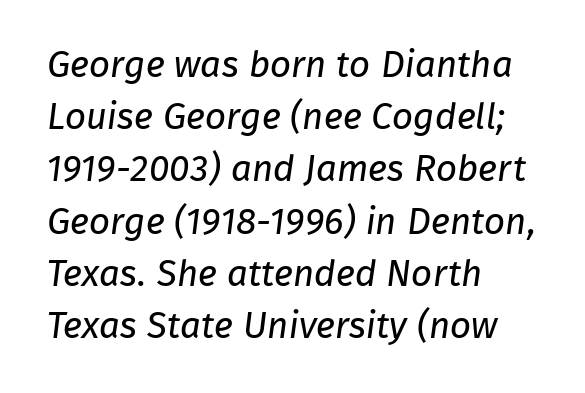
{"serif": "no", "bold": "no", "weight": "regular", "width": "normal", "stroke_contrast": "low", "x_height": "medium", "monospaced": "no", "underline": "no", "align": "left", "line_spacing": "normal", "line_spacing_ratio": 1.41, "letter_spacing": "normal", "letter_spacing_em": 0.0, "glyph_px": 37}
